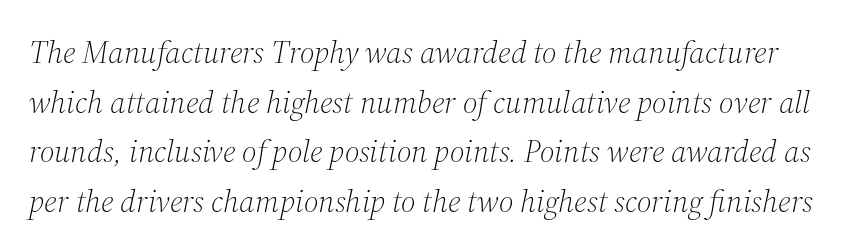
Q: Is the text bold? A: No.
Q: Is the text italic (slanted)? A: Yes, it leans right by about 12 degrees.
Q: Is the typeface a serif or a sans-serif typeface? A: Serif.
Q: Is the text underlined? A: No.
Q: Is the spacing between letters normal or unusually wide? A: Normal.
Q: Is the spacing between lines tight, normal or loose? A: Normal.
Q: Width (condensed, normal, or wide)? A: Normal.
Q: Stroke contrast? A: Medium.
Q: x-height? A: Medium.
Q: Monospaced? A: No.
